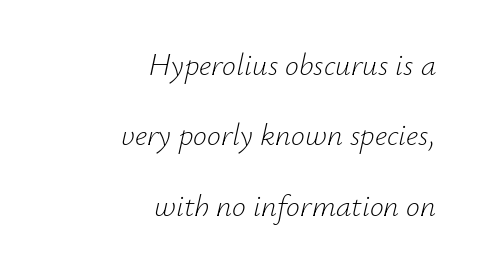
{"italic": "yes", "lean": "right", "slant_degrees": 12, "bold": "no", "weight": "light", "width": "normal", "stroke_contrast": "low", "x_height": "small", "monospaced": "no", "underline": "no", "align": "right", "line_spacing": "loose", "line_spacing_ratio": 2.27, "letter_spacing": "normal", "letter_spacing_em": 0.0, "glyph_px": 31}
